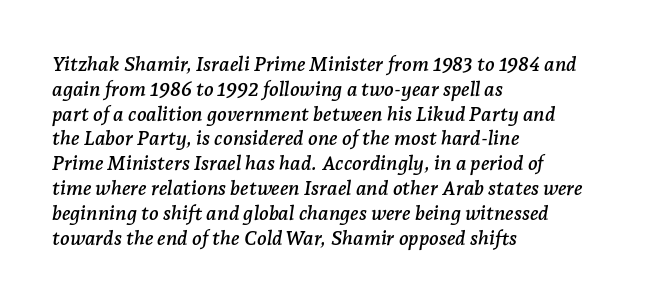
The image shows 20 px text type, italic (leaning right); set left-aligned, line spacing 1.24x, normal letter spacing, not underlined.
